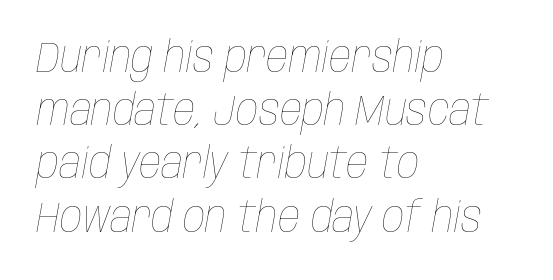
Q: Is the text bold? A: No.
Q: Is the text italic (slanted)? A: Yes, it leans right by about 10 degrees.
Q: Is the text underlined? A: No.
Q: How is the paragraph aligned? A: Left-aligned.
Q: Is the spacing between letters normal or unusually wide? A: Normal.
Q: Width (condensed, normal, or wide)? A: Condensed.
Q: Stroke contrast? A: Low.
Q: x-height? A: Large.
Q: Monospaced? A: No.
